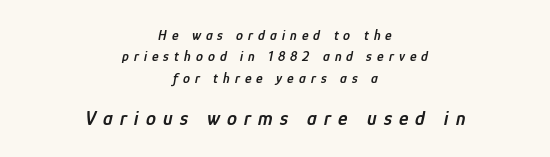
{"italic": "yes", "lean": "right", "slant_degrees": 12, "bold": "semi", "underline": "no", "align": "center", "line_spacing": "normal", "line_spacing_ratio": 1.52, "letter_spacing": "wide", "letter_spacing_em": 0.36, "larger_block": "second", "size_ratio": 1.43, "glyph_px": 20}
